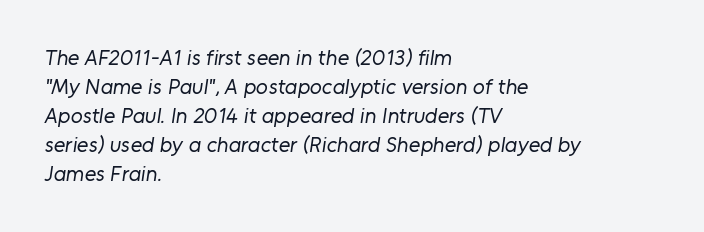
Rule under the text: the space is simply empty. There is no visible air inserted between adjacent glyphs. Summary of vertical rhythm: regular, with standard interline spacing. Bold? No — there's no thickening of the strokes. The typesetter chose a ragged-right arrangement here.
